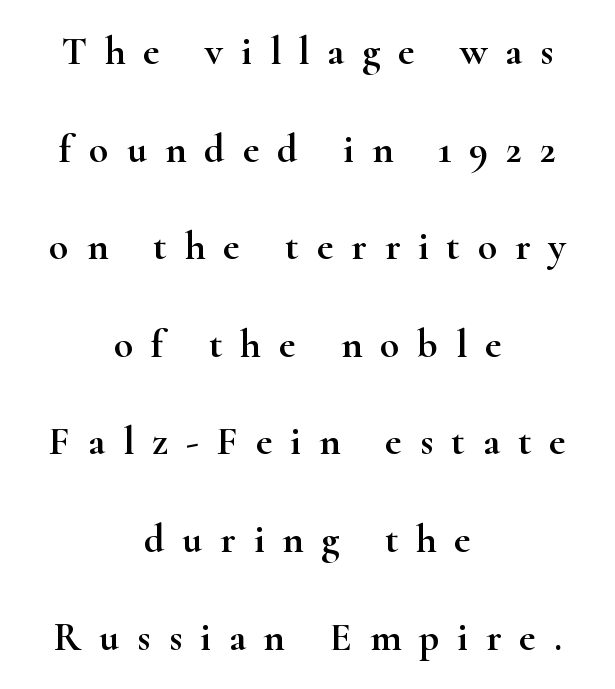
The image shows 40 px wide serif type, upright; set centered, loose line spacing (2.44x), unusually wide letter spacing (+0.45 em), not underlined; high stroke contrast and a small x-height.
